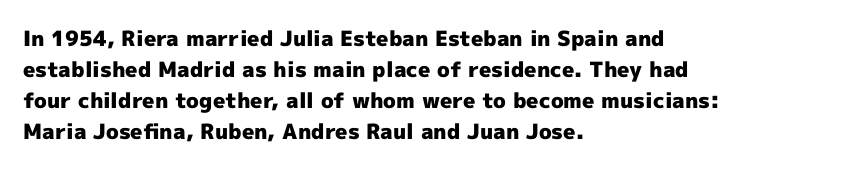
Q: Is the text bold? A: Yes.
Q: Is the text italic (slanted)? A: No, it is upright.
Q: Is the text underlined? A: No.
Q: How is the paragraph aligned? A: Left-aligned.
Q: Is the spacing between letters normal or unusually wide? A: Normal.
Q: Is the spacing between lines tight, normal or loose? A: Normal.
